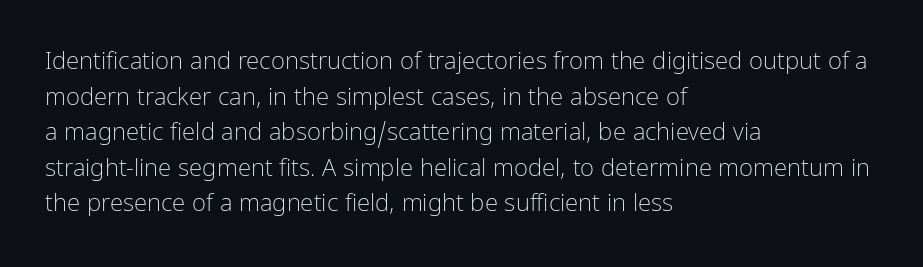
The image shows 24 px text type, upright; set left-aligned, normal line spacing (1.48x), normal letter spacing, not underlined.
